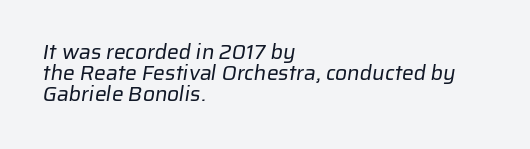
The image shows 21 px text type; set left-aligned, tight line spacing (0.99x), normal letter spacing, not underlined.
